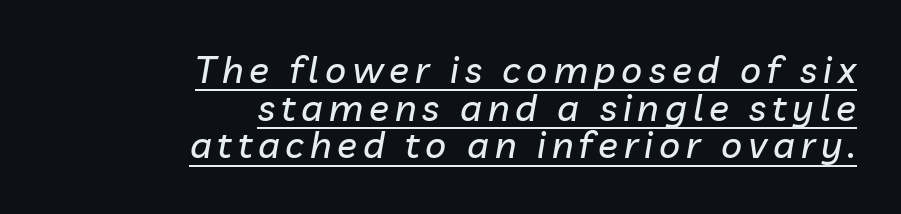
The string is rendered with underlining switched on. Note the varied advance widths — an 'i' is clearly narrower than an 'm'. Regarding leading, the lines here are crowded together. When letters slant like this, we call the style italic.
